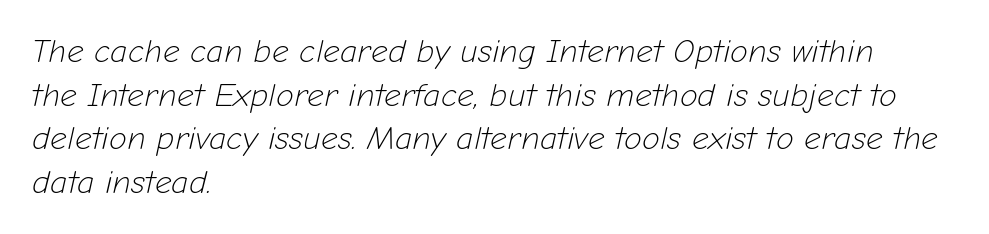
{"italic": "yes", "lean": "right", "slant_degrees": 12, "bold": "no", "weight": "light", "width": "normal", "stroke_contrast": "low", "x_height": "medium", "monospaced": "no", "underline": "no", "align": "left", "line_spacing": "normal", "line_spacing_ratio": 1.32, "letter_spacing": "normal", "letter_spacing_em": 0.0, "glyph_px": 33}
